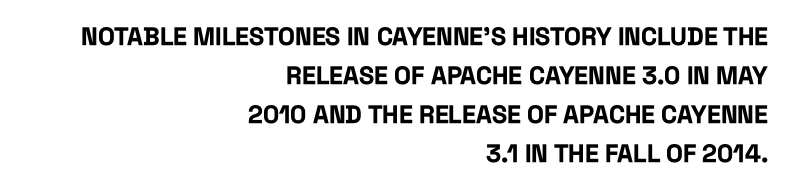
Q: Is the text bold? A: Yes.
Q: Is the text italic (slanted)? A: No, it is upright.
Q: Is the text underlined? A: No.
Q: How is the paragraph aligned? A: Right-aligned.
Q: Is the spacing between letters normal or unusually wide? A: Normal.
Q: Is the spacing between lines tight, normal or loose? A: Normal.
